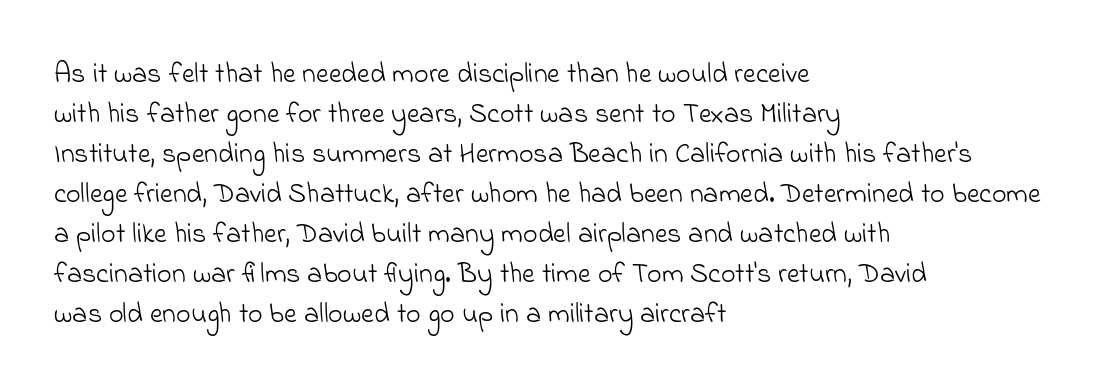
A sans-serif font was chosen for this passage. Bold? No — there's no thickening of the strokes. There is no visible air inserted between adjacent glyphs. Horizontal alignment here is leftward, the default for most running prose. Regarding leading, the lines here are spaced in the standard way.
